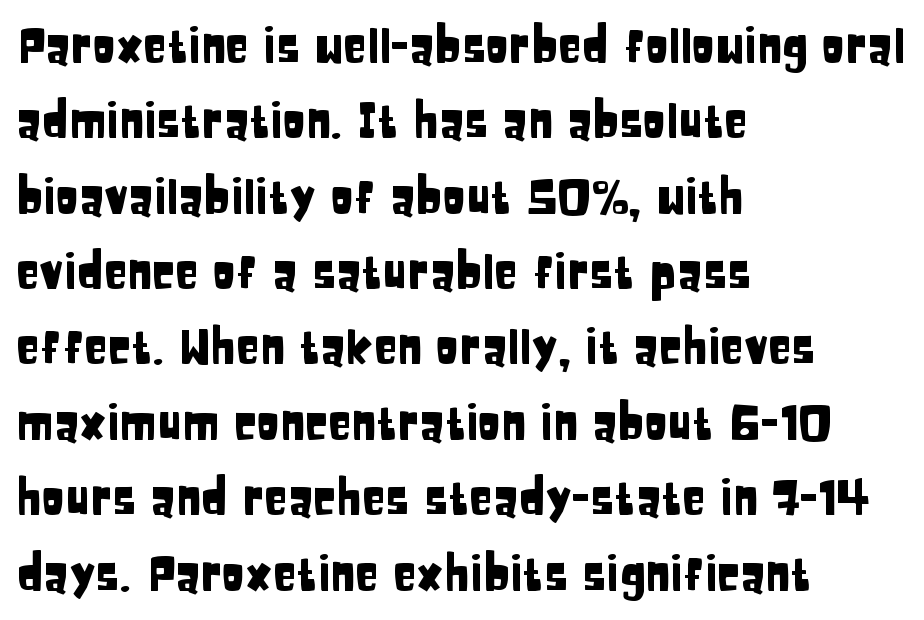
The image shows 48 px condensed sans-serif type, upright; set left-aligned, normal line spacing (1.57x), normal letter spacing, not underlined; low stroke contrast and a large x-height.
